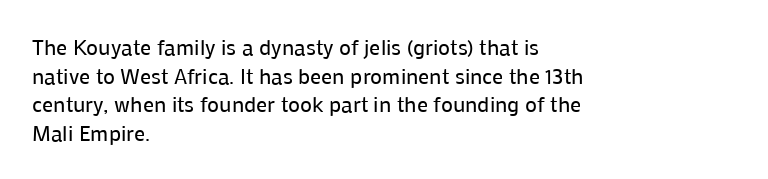
Q: Is the text bold? A: No.
Q: Is the text italic (slanted)? A: No, it is upright.
Q: Is the text underlined? A: No.
Q: How is the paragraph aligned? A: Left-aligned.
Q: Is the spacing between letters normal or unusually wide? A: Normal.
Q: Is the spacing between lines tight, normal or loose? A: Normal.
